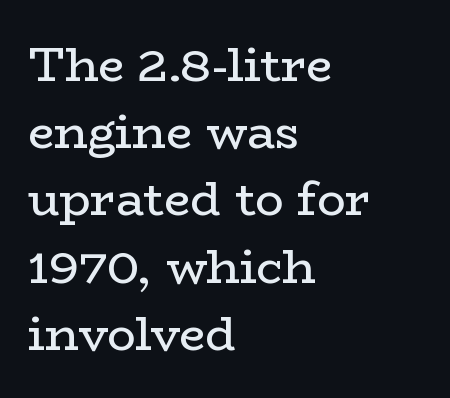
{"serif": "yes", "italic": "no", "bold": "no", "weight": "regular", "width": "wide", "stroke_contrast": "low", "x_height": "medium", "monospaced": "no", "underline": "no", "align": "left", "line_spacing": "normal", "line_spacing_ratio": 1.43, "letter_spacing": "normal", "letter_spacing_em": 0.0, "glyph_px": 47}
